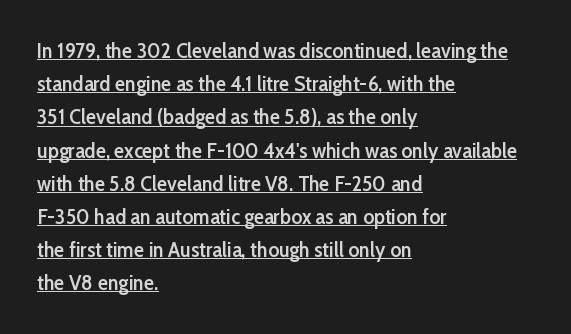
The image shows 21 px text type, upright; set left-aligned, normal line spacing (1.58x), normal letter spacing, underlined.
